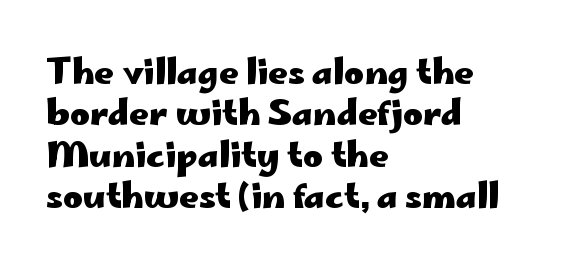
{"serif": "no", "italic": "no", "bold": "yes", "weight": "heavy", "width": "wide", "stroke_contrast": "low", "x_height": "small", "monospaced": "no", "underline": "no", "align": "left", "line_spacing_ratio": 1.22, "letter_spacing": "normal", "letter_spacing_em": 0.0, "glyph_px": 34}
